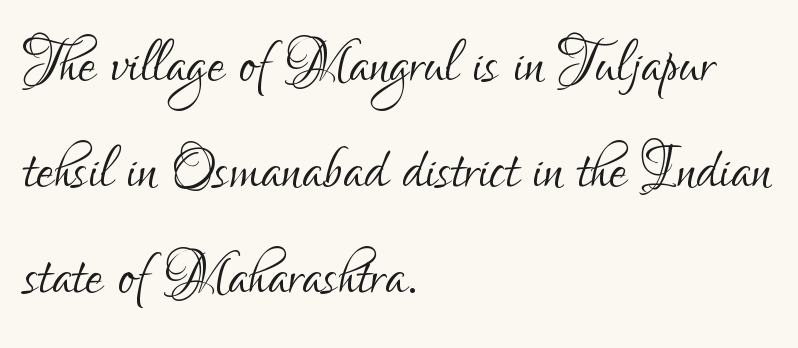
Only glyphs here, with clear space below each row. This sample uses a sans-serif face. Default kerning and tracking; the words read as compact shapes. Compared with a centered layout, this one pins lines to the left instead.
